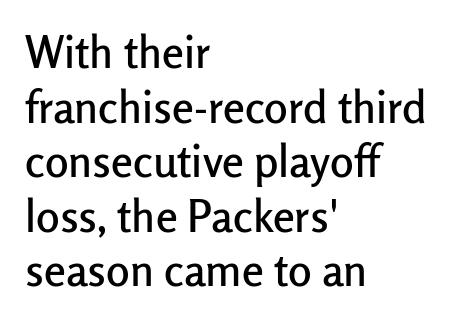
{"serif": "no", "italic": "no", "width": "normal", "stroke_contrast": "low", "x_height": "medium", "monospaced": "no", "underline": "no", "align": "left", "line_spacing_ratio": 1.24, "letter_spacing": "normal", "letter_spacing_em": 0.0, "glyph_px": 44}
